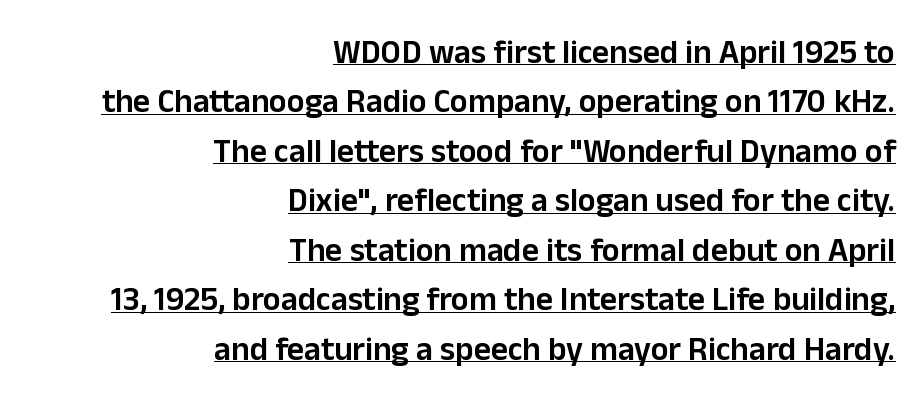
The image shows 33 px semibold sans-serif type, upright; set right-aligned, normal line spacing (1.5x), normal letter spacing, underlined; low stroke contrast and a medium x-height.
